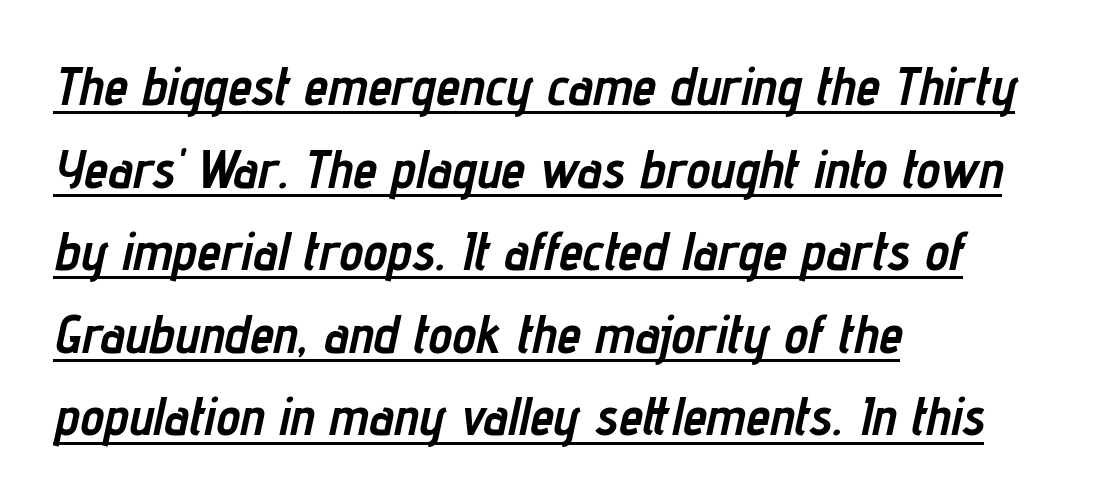
{"italic": "yes", "lean": "right", "slant_degrees": 12, "bold": "yes", "weight": "semibold", "width": "condensed", "stroke_contrast": "low", "x_height": "medium", "monospaced": "no", "underline": "yes", "align": "left", "line_spacing": "normal", "line_spacing_ratio": 1.53, "letter_spacing": "normal", "letter_spacing_em": 0.0, "glyph_px": 54}
